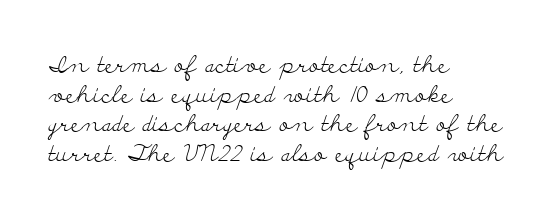
The lines sit at an ordinary, default distance from one another. The rag falls on the right side of this text block. The characters are drawn with everyday or finer stroke widths. Descender tails drop into unmarked territory.
